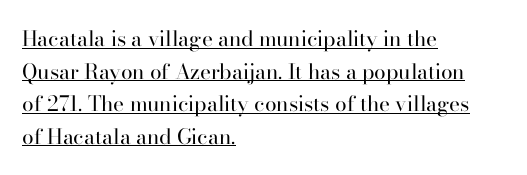
Weight: in the light-to-regular range. Italic: no, the glyphs are upright roman. Does the leading feel generous? No, just average. The line texture is even and compact thanks to regular tracking. The rendering uses the underline text-decoration. Line starts are locked; line ends wander.
